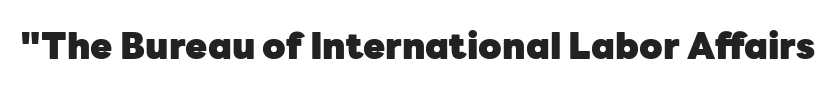
{"serif": "no", "italic": "no", "bold": "yes", "weight": "heavy", "width": "normal", "stroke_contrast": "low", "x_height": "medium", "monospaced": "no", "underline": "no", "letter_spacing": "normal", "letter_spacing_em": 0.0, "glyph_px": 36}
